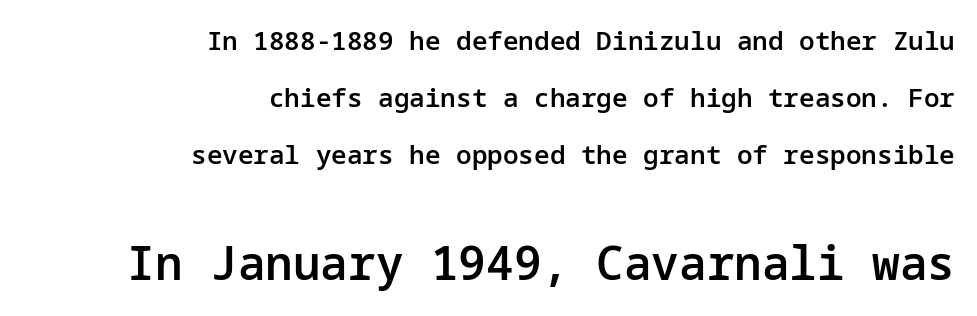
Posture: straight, roman, zero tilt. Caption: multi-line text, flush right, ragged left. Block two is the big one; block one sits smaller above it. These lines carry some extra weight — a demibold, not a full bold.
